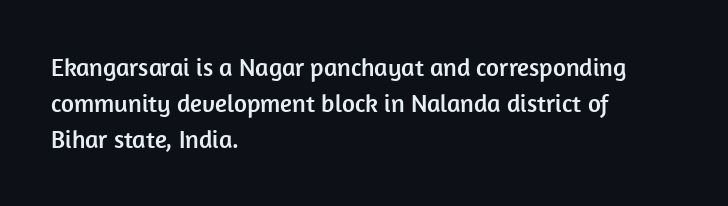
{"italic": "no", "underline": "no", "align": "left", "line_spacing": "normal", "line_spacing_ratio": 1.45, "letter_spacing": "normal", "letter_spacing_em": 0.0, "glyph_px": 25}
